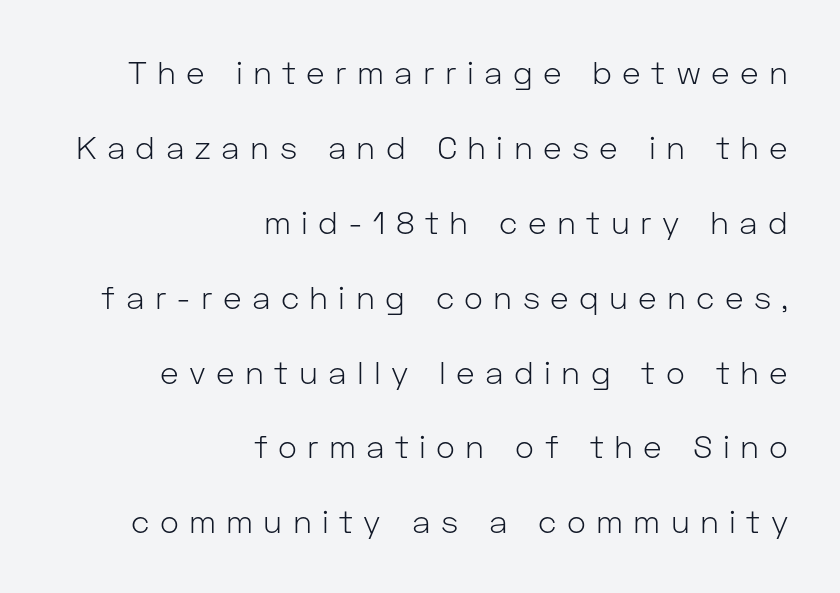
This block would shrink considerably if given ordinary leading; it's expanded now. Nope, no serifs anywhere on these letters. Where is the straight margin? On the right. Here the designer chose a conventional face with non-uniform glyph widths.
